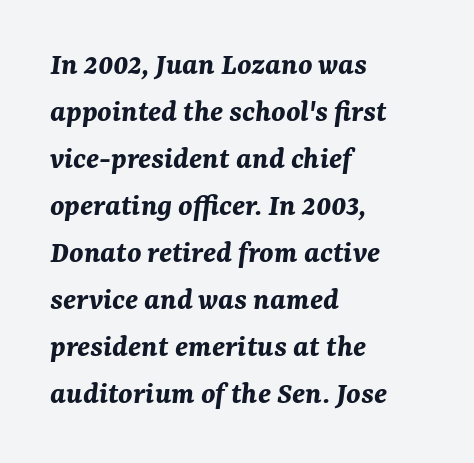
Q: Is the text bold? A: Yes.
Q: Is the text italic (slanted)? A: Yes, it leans right by about 7 degrees.
Q: Is the text underlined? A: No.
Q: How is the paragraph aligned? A: Left-aligned.
Q: Is the spacing between letters normal or unusually wide? A: Normal.
Q: Is the spacing between lines tight, normal or loose? A: Normal.
Q: Width (condensed, normal, or wide)? A: Normal.
Q: Stroke contrast? A: Medium.
Q: x-height? A: Medium.
Q: Monospaced? A: No.
